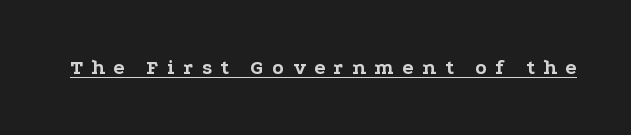
Thick stems and heavy bowls — unmistakably bold. How are the letters spaced? Widely, with obvious added tracking. Rendered with straight, roman letterforms. Underlined type.
